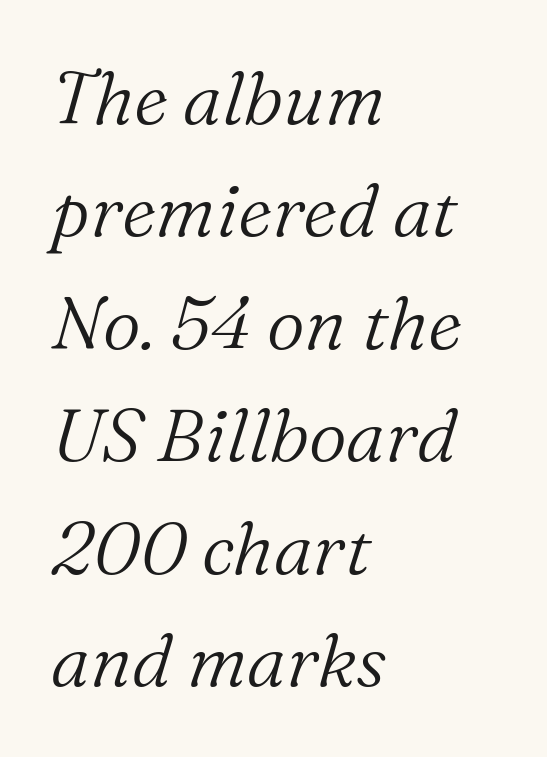
Q: Is the text bold? A: No.
Q: Is the text italic (slanted)? A: Yes, it leans right by about 16 degrees.
Q: Is the typeface a serif or a sans-serif typeface? A: Serif.
Q: Is the text underlined? A: No.
Q: How is the paragraph aligned? A: Left-aligned.
Q: Is the spacing between letters normal or unusually wide? A: Normal.
Q: Is the spacing between lines tight, normal or loose? A: Normal.
Q: Width (condensed, normal, or wide)? A: Normal.
Q: Stroke contrast? A: Medium.
Q: x-height? A: Medium.
Q: Monospaced? A: No.
